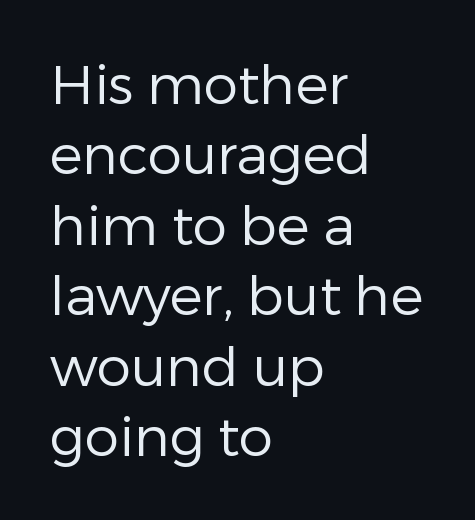
The image shows 55 px regular-weight sans-serif type, upright; set left-aligned, normal line spacing (1.28x), normal letter spacing, not underlined; low stroke contrast and a medium x-height.
